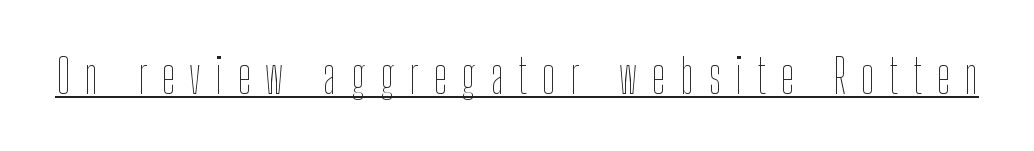
{"italic": "no", "bold": "no", "weight": "thin", "width": "condensed", "stroke_contrast": "low", "x_height": "medium", "monospaced": "no", "underline": "yes", "letter_spacing": "wide", "letter_spacing_em": 0.31, "glyph_px": 48}
